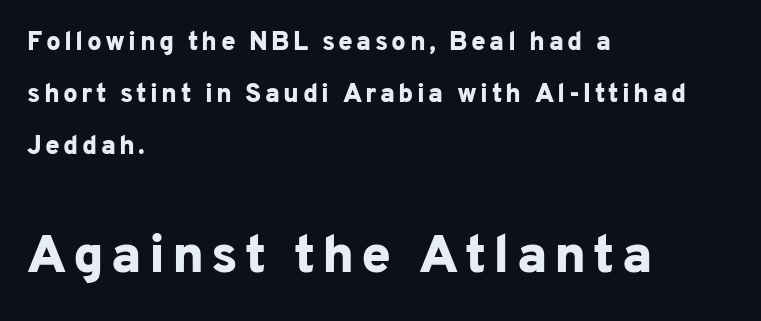
{"serif": "no", "italic": "no", "bold": "yes", "weight": "bold", "width": "normal", "stroke_contrast": "low", "x_height": "medium", "monospaced": "no", "underline": "no", "align": "left", "line_spacing": "loose", "line_spacing_ratio": 2.0, "larger_block": "second", "size_ratio": 2.04, "glyph_px": 53}
